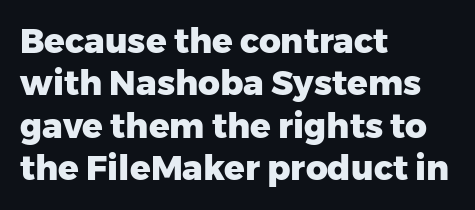
Q: Is the text bold? A: Yes.
Q: Is the text italic (slanted)? A: No, it is upright.
Q: Is the typeface a serif or a sans-serif typeface? A: Sans-serif.
Q: Is the text underlined? A: No.
Q: How is the paragraph aligned? A: Left-aligned.
Q: Is the spacing between letters normal or unusually wide? A: Normal.
Q: Is the spacing between lines tight, normal or loose? A: Normal.
Q: Width (condensed, normal, or wide)? A: Normal.
Q: Stroke contrast? A: Low.
Q: x-height? A: Medium.
Q: Monospaced? A: No.
